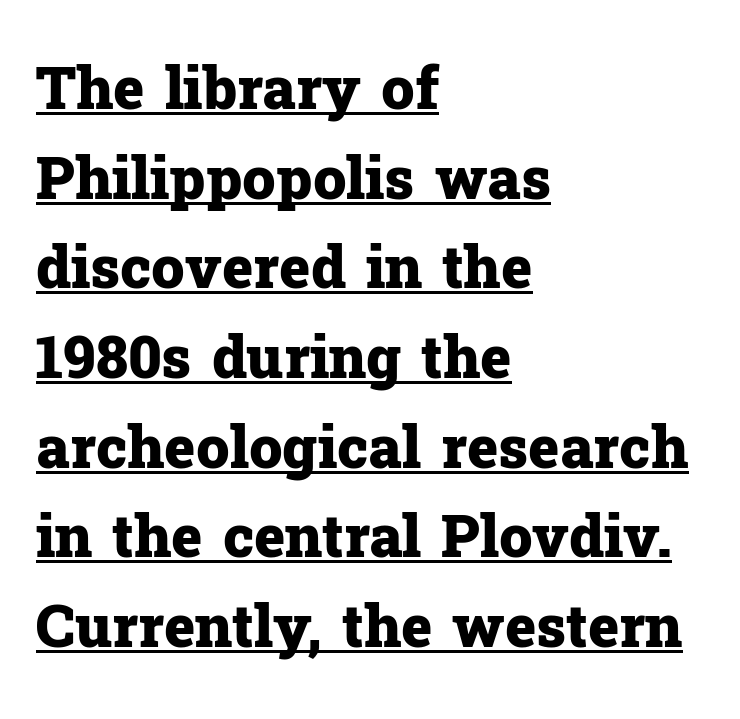
The image shows 59 px heavy serif type, upright; set left-aligned, normal line spacing (1.52x), normal letter spacing, underlined; low stroke contrast and a medium x-height.
